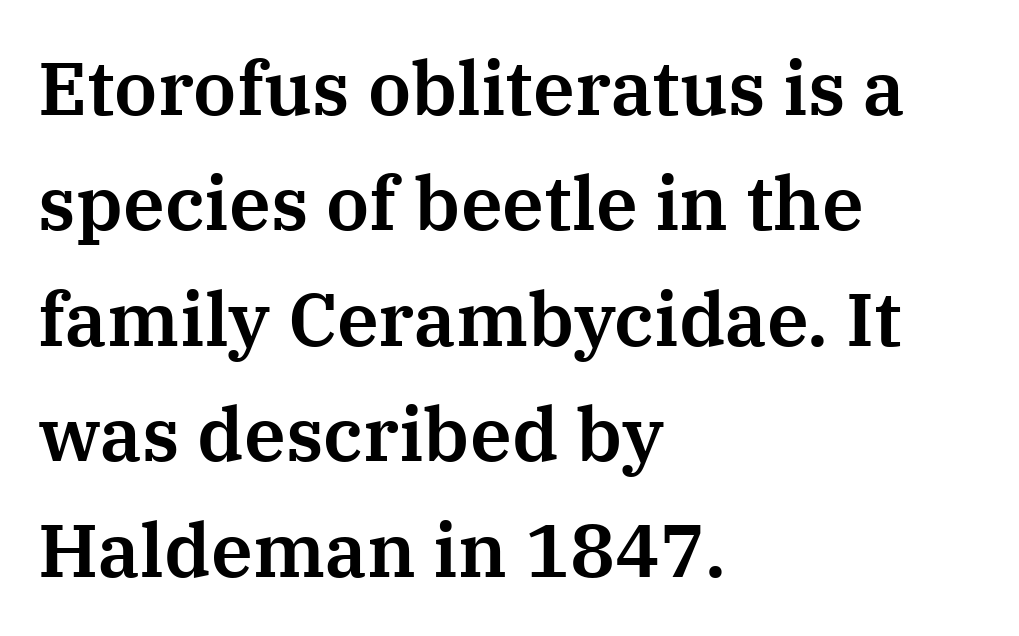
One-word summary of the alignment: left. A typesetter would call this proportional, since set widths differ per character. In terms of leading, this rendering sits right in the middle. The letters carry serifs — small finishing strokes at the ends of their stems.
